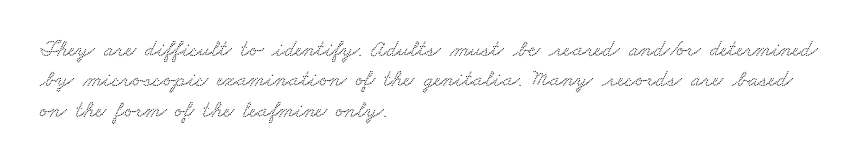
The image shows 23 px text type; set left-aligned, normal line spacing (1.32x), normal letter spacing, not underlined.
